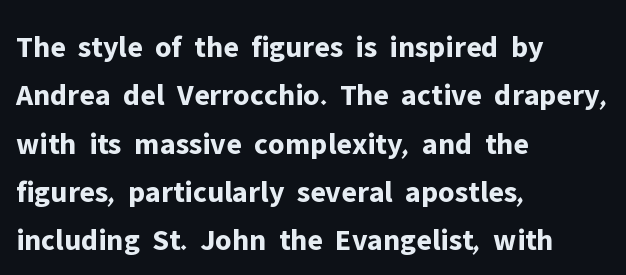
The image shows 31 px bold sans-serif type, upright; set left-aligned, normal line spacing (1.56x), normal letter spacing, not underlined; low stroke contrast and a medium x-height.
